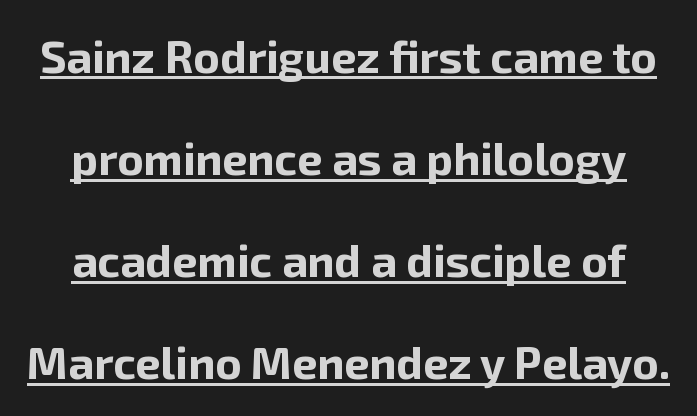
The image shows 45 px bold sans-serif type, upright; set loose line spacing (2.27x), normal letter spacing, underlined; low stroke contrast and a medium x-height.
